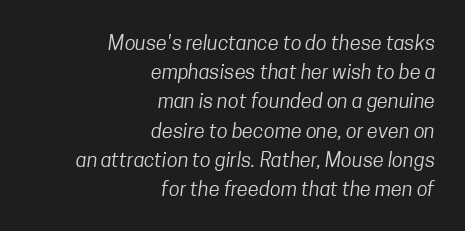
Q: Is the text bold? A: No.
Q: Is the text underlined? A: No.
Q: How is the paragraph aligned? A: Right-aligned.
Q: Is the spacing between letters normal or unusually wide? A: Normal.
Q: Is the spacing between lines tight, normal or loose? A: Normal.
